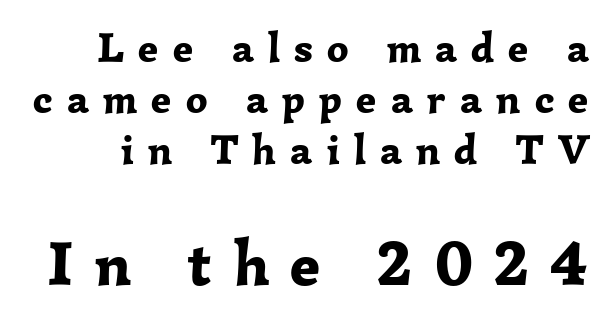
{"serif": "yes", "italic": "no", "bold": "yes", "weight": "bold", "width": "normal", "stroke_contrast": "low", "x_height": "medium", "monospaced": "no", "underline": "no", "line_spacing_ratio": 1.21, "letter_spacing": "wide", "letter_spacing_em": 0.34, "larger_block": "second", "size_ratio": 1.5, "glyph_px": 63}
